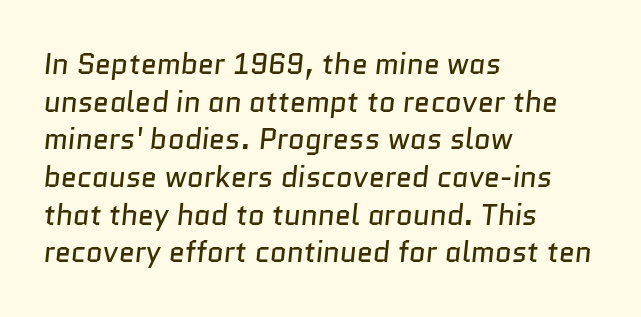
Q: Is the text bold? A: No.
Q: Is the typeface a serif or a sans-serif typeface? A: Sans-serif.
Q: Is the text underlined? A: No.
Q: How is the paragraph aligned? A: Left-aligned.
Q: Is the spacing between letters normal or unusually wide? A: Normal.
Q: Is the spacing between lines tight, normal or loose? A: Normal.
Q: Width (condensed, normal, or wide)? A: Normal.
Q: Stroke contrast? A: Low.
Q: x-height? A: Medium.
Q: Monospaced? A: No.
